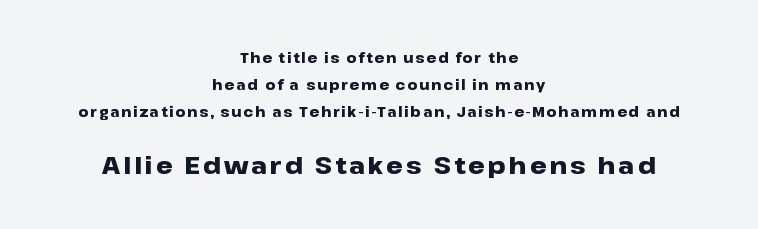
The image shows 24 px bold type, upright; set centered, loose line spacing (1.92x), not underlined; the second (bottom) block is 1.71x larger.
